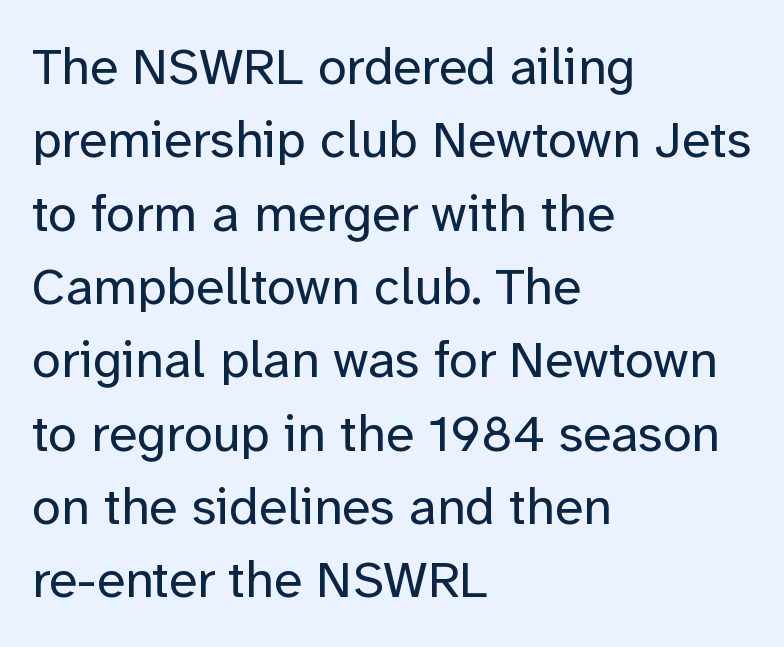
It's the straight-up-and-down kind of type. Stems and bowls with no extra thickness — not bold. You could call the tracking neutral — neither tight nor loose. Look at the bottom of the vertical strokes: they stop flat, with no serifs. This sample is left-justified, so line endings fall wherever the words run out.
